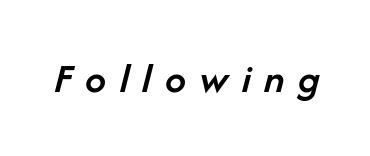
{"italic": "yes", "lean": "right", "slant_degrees": 14, "bold": "semi", "weight": "semibold", "width": "normal", "stroke_contrast": "low", "x_height": "medium", "monospaced": "no", "underline": "no", "letter_spacing": "wide", "letter_spacing_em": 0.32, "glyph_px": 42}
